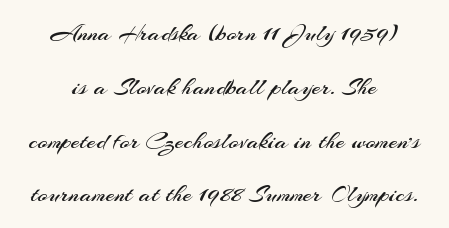
Letter spacing: default. A clean baseline with only descenders dipping below it. The typeface has the unassuming heft of standard copy or less. Horizontal alignment here is central, giving a formal, balanced look. The vertical gap from one line to the next is large.
